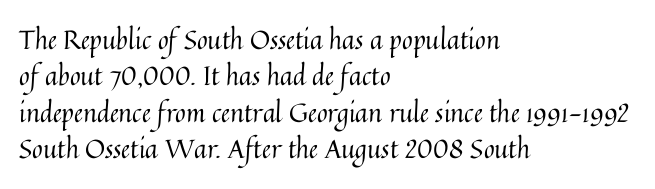
Short and long lines alike share a common starting point at left. The typeface has the unassuming heft of standard copy or less. Is the letter spacing exaggerated? No — it looks like the ordinary default. Has an underline been added? It has not.
